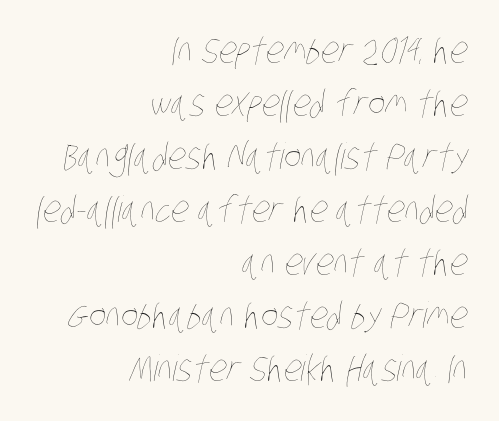
The strokes are not fattened; the text isn't bold. Spacing between characters is what you'd get straight out of the box. Check under the words: just untouched page. The rendering uses natural spacing where letterforms have individual widths. Short and long lines alike share a common ending point at right.
